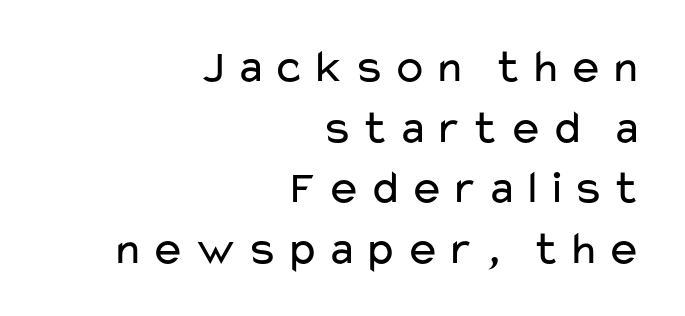
{"serif": "no", "italic": "no", "bold": "no", "weight": "regular", "width": "wide", "stroke_contrast": "low", "x_height": "medium", "monospaced": "no", "underline": "no", "align": "right", "line_spacing": "normal", "line_spacing_ratio": 1.29, "glyph_px": 47}
